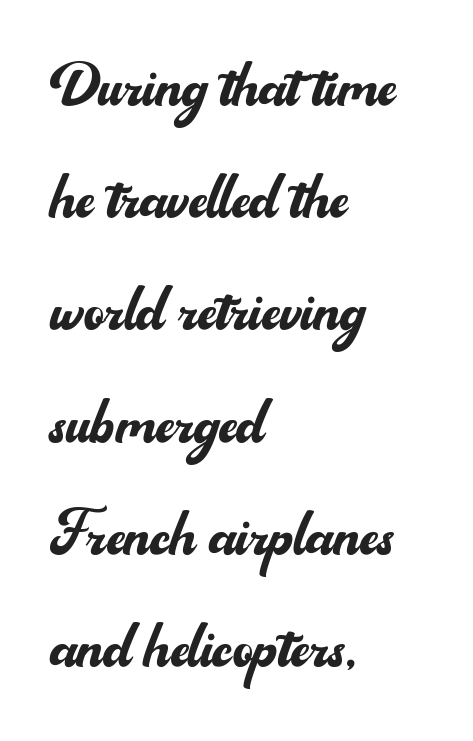
The type is set solid horizontally, with unmodified tracking. Reading down the column, the eye jumps a familiar distance to each next line. Each line starts at the same left margin while the right side varies. The passage shown is typed in a proportional face where columns would drift. To sum up the face: it is a sans, with no serifs.
